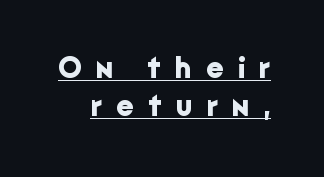
The image shows 30 px bold sans-serif type, upright; set normal line spacing (1.27x), unusually wide letter spacing (+0.48 em), underlined; low stroke contrast and a medium x-height.
